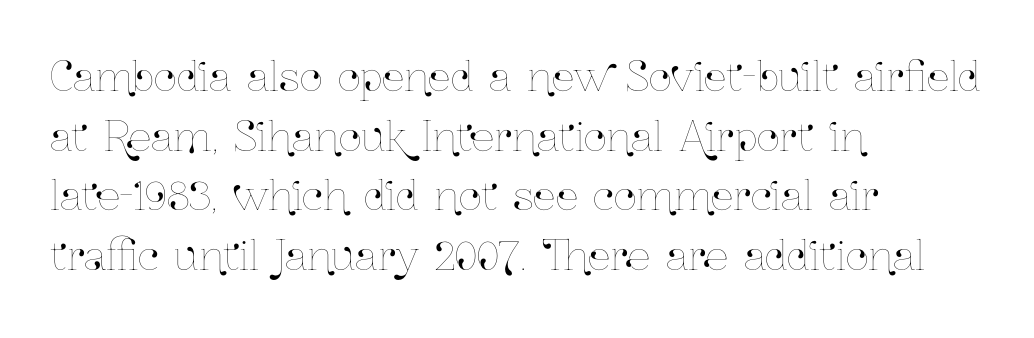
The image shows 40 px condensed type, upright; set left-aligned, normal line spacing (1.49x), normal letter spacing, not underlined; low stroke contrast and a medium x-height.
